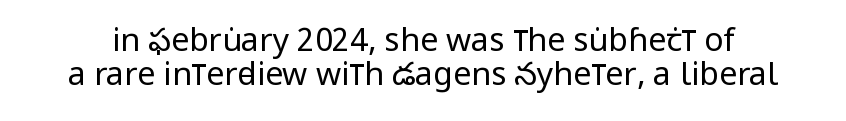
{"serif": "no", "italic": "no", "bold": "no", "weight": "regular", "width": "condensed", "stroke_contrast": "low", "x_height": "large", "monospaced": "no", "underline": "no", "line_spacing": "tight", "line_spacing_ratio": 1.07, "letter_spacing": "normal", "letter_spacing_em": 0.0, "glyph_px": 32}
